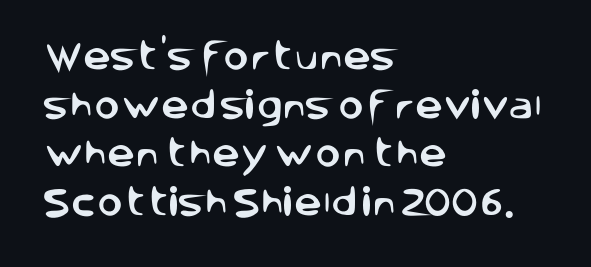
{"serif": "no", "italic": "no", "width": "normal", "stroke_contrast": "low", "x_height": "large", "monospaced": "no", "underline": "no", "align": "left", "line_spacing": "normal", "line_spacing_ratio": 1.57, "letter_spacing": "normal", "letter_spacing_em": 0.0, "glyph_px": 31}
